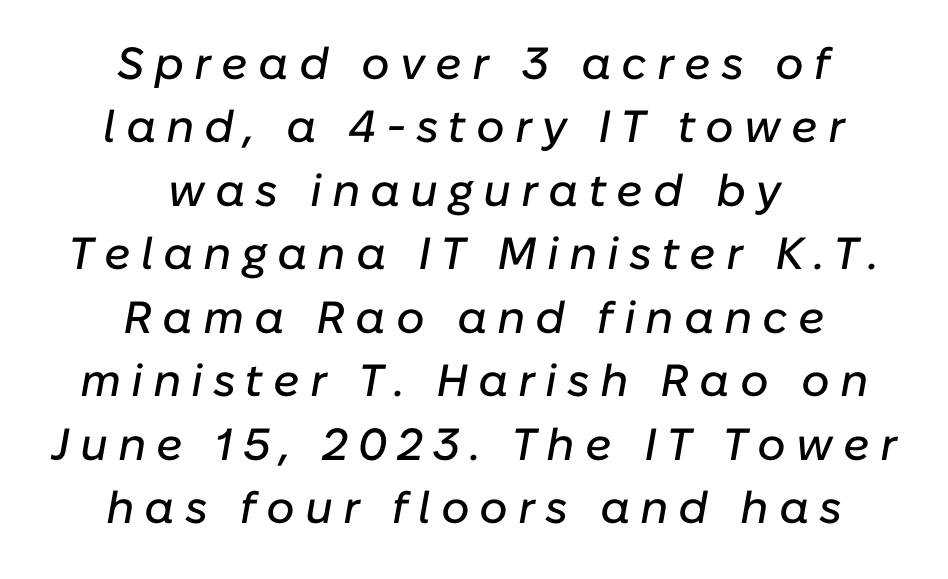
Q: Is the text italic (slanted)? A: Yes, it leans right by about 10 degrees.
Q: Is the text underlined? A: No.
Q: How is the paragraph aligned? A: Centered.
Q: Is the spacing between letters normal or unusually wide? A: Unusually wide.
Q: Is the spacing between lines tight, normal or loose? A: Normal.
Q: Width (condensed, normal, or wide)? A: Normal.
Q: Stroke contrast? A: Low.
Q: x-height? A: Medium.
Q: Monospaced? A: No.
